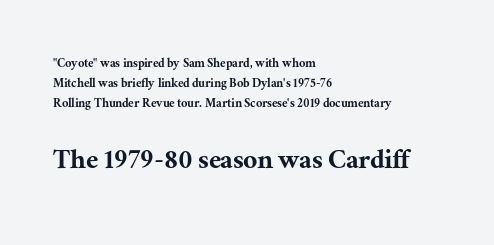
Q: Is the text italic (slanted)? A: No, it is upright.
Q: Is the typeface a serif or a sans-serif typeface? A: Serif.
Q: Is the text underlined? A: No.
Q: How is the paragraph aligned? A: Left-aligned.
Q: Is the spacing between letters normal or unusually wide? A: Normal.
Q: Is the spacing between lines tight, normal or loose? A: Normal.
Q: Which block of text is set in a larger size, the first (top) or the second (bottom)? A: The second (bottom) one.
Q: Width (condensed, normal, or wide)? A: Normal.
Q: Stroke contrast? A: Medium.
Q: x-height? A: Medium.
Q: Monospaced? A: No.
